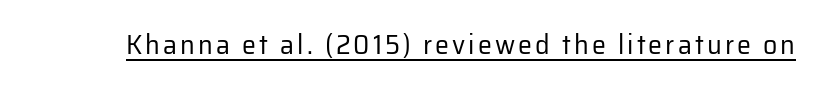
Italic? Not at all — the glyphs are vertical. Think of a printed novel: that variable character pitch is what you see here. Unbolded letterforms with no extra heft. Is this a sans? Yes — the strokes have no serifs.
